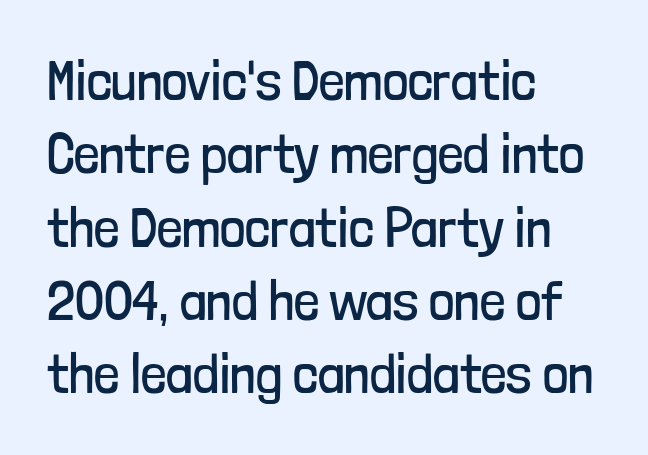
You can tell it's not italic because the verticals are truly vertical. Inter-character spacing is left at the font's built-in metrics. These lines are set flush left with a ragged right edge. Students, observe: this is what conventionally led text looks like. Spacing verdict: proportional, widths tailored to each character.
